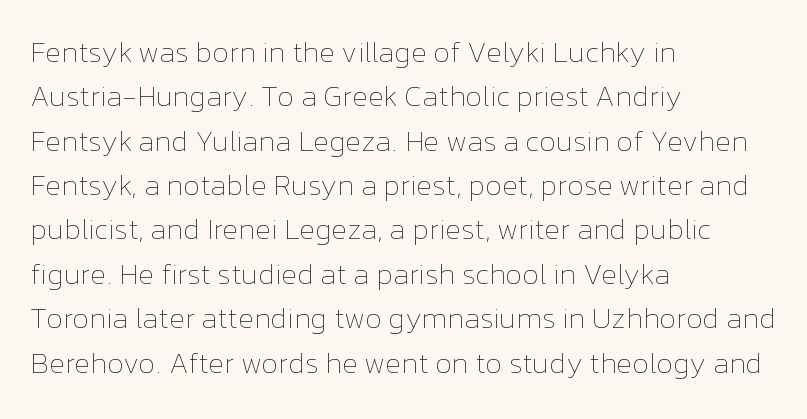
The image shows 29 px thin type, upright; set left-aligned, normal line spacing (1.53x), normal letter spacing, not underlined; low stroke contrast and a medium x-height.
